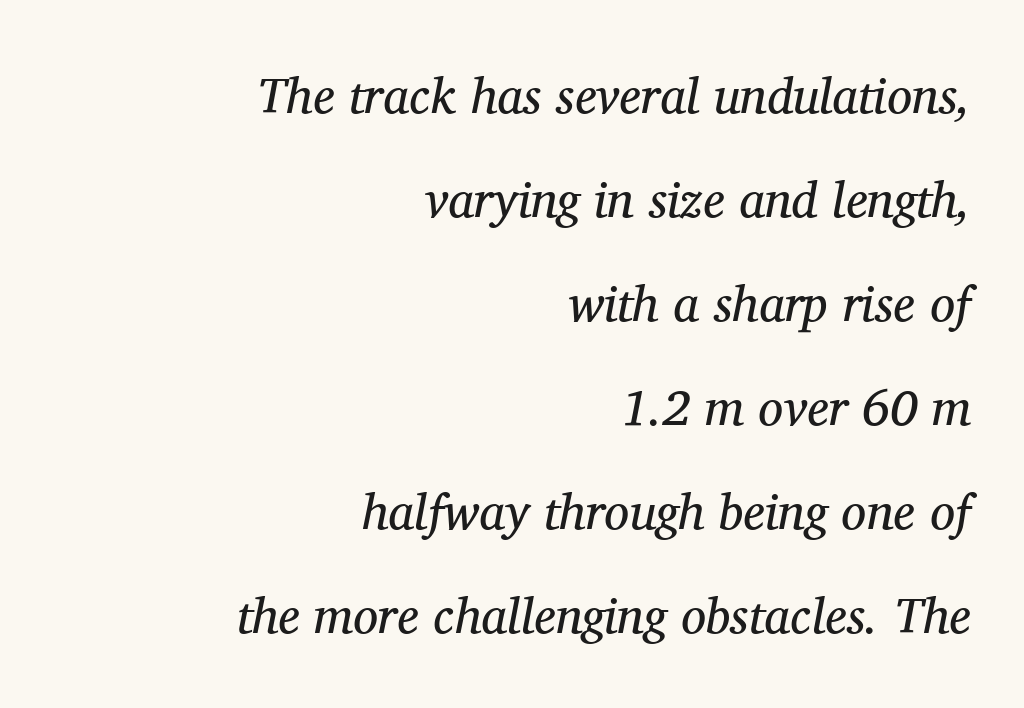
The strip under each line holds only bare page. This sample uses plain, unmodified letter spacing. Here the designer chose a conventional face with non-uniform glyph widths. Font category for this specimen: serif. Heaviness? Minimal to ordinary, like unemphasized prose. How would I describe the line gaps? Wide and relaxed.
